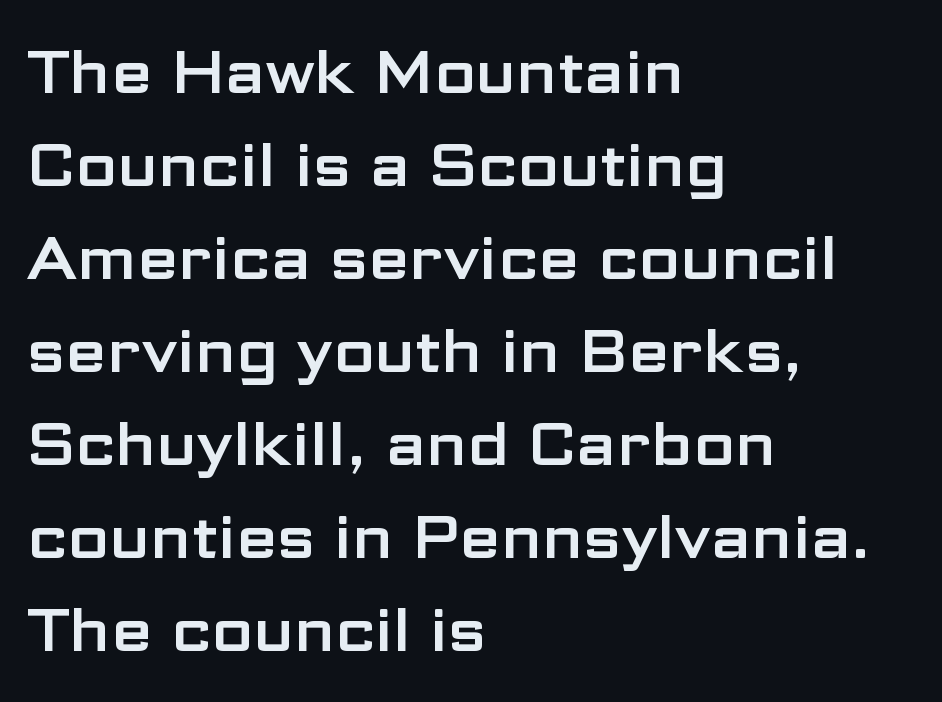
The image shows 60 px wide sans-serif type, upright; set left-aligned, normal line spacing (1.55x), normal letter spacing, not underlined; low stroke contrast and a medium x-height.
